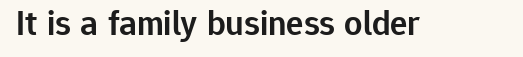
Q: Is the text bold? A: Semi-bold.
Q: Is the text italic (slanted)? A: No, it is upright.
Q: Is the typeface a serif or a sans-serif typeface? A: Sans-serif.
Q: Is the text underlined? A: No.
Q: Is the spacing between letters normal or unusually wide? A: Normal.
Q: Width (condensed, normal, or wide)? A: Normal.
Q: Stroke contrast? A: Low.
Q: x-height? A: Medium.
Q: Monospaced? A: No.
